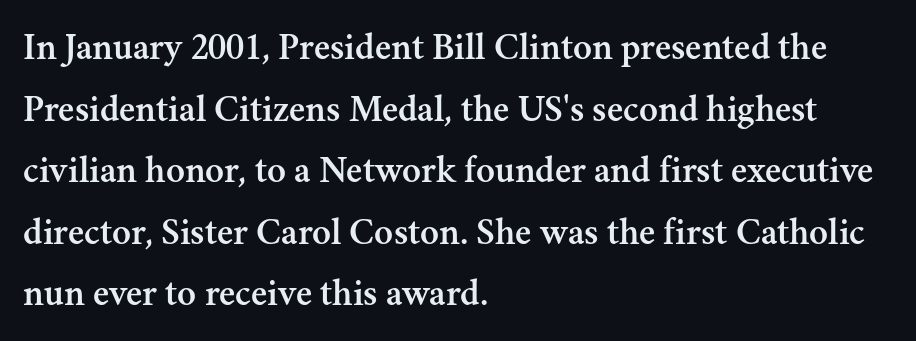
The designer left line spacing at the default. The line texture is even and compact thanks to regular tracking. Underline: absent. The characters display serif detailing at their extremities. Is there any slant? The stems are plumb. Caption: multi-line text, flush left, ragged right.
